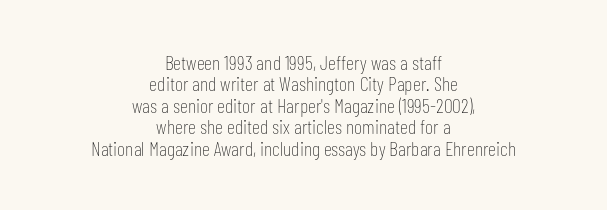
{"italic": "no", "bold": "no", "underline": "no", "align": "center", "line_spacing": "tight", "line_spacing_ratio": 1.07, "letter_spacing": "normal", "letter_spacing_em": 0.0, "glyph_px": 20}
